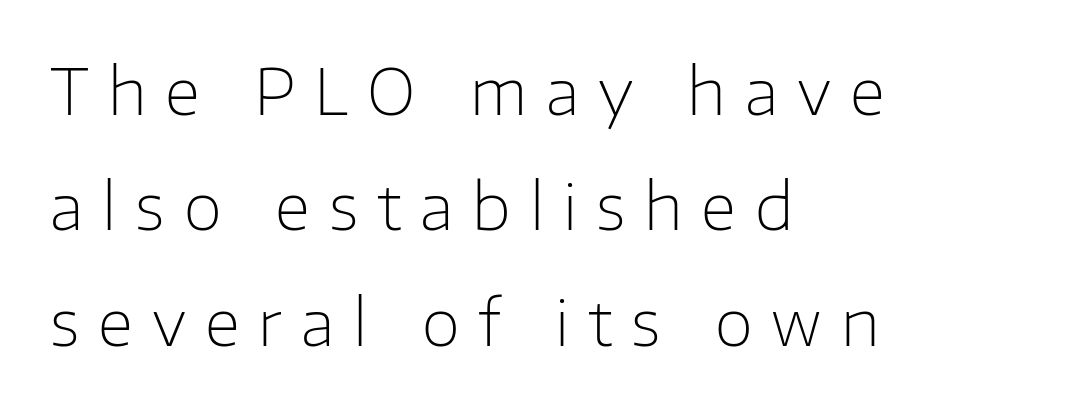
Q: Is the text bold? A: No.
Q: Is the text italic (slanted)? A: No, it is upright.
Q: Is the typeface a serif or a sans-serif typeface? A: Sans-serif.
Q: Is the text underlined? A: No.
Q: How is the paragraph aligned? A: Left-aligned.
Q: Is the spacing between letters normal or unusually wide? A: Unusually wide.
Q: Width (condensed, normal, or wide)? A: Normal.
Q: Stroke contrast? A: Low.
Q: x-height? A: Medium.
Q: Monospaced? A: No.
